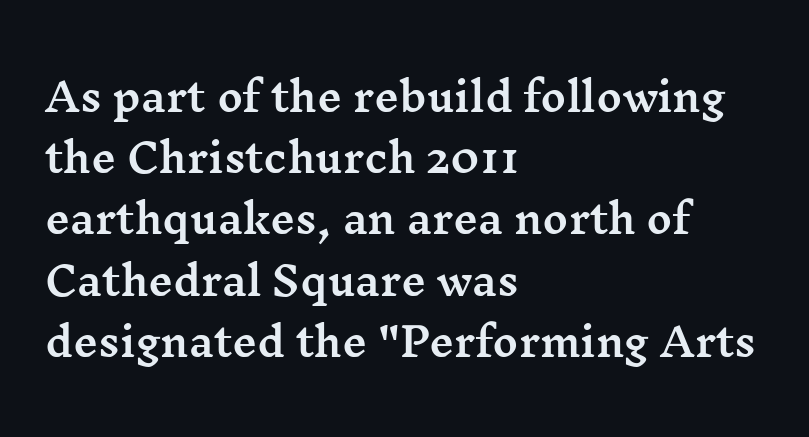
Every row of glyphs begins at an identical x-position on the left. Is this a fixed-width face? No — the glyphs have proportional, varying widths. Unmarked baselines from the first word to the last. The typography opts for an upright posture over an oblique one. The designer left line spacing at the default.
